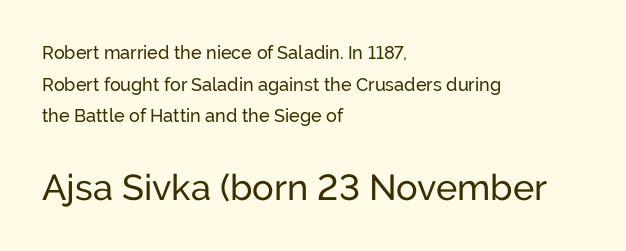
{"serif": "no", "italic": "no", "width": "normal", "stroke_contrast": "low", "x_height": "medium", "monospaced": "no", "underline": "no", "align": "left", "line_spacing_ratio": 1.76, "letter_spacing": "normal", "letter_spacing_em": 0.0, "larger_block": "second", "size_ratio": 2.0, "glyph_px": 36}
